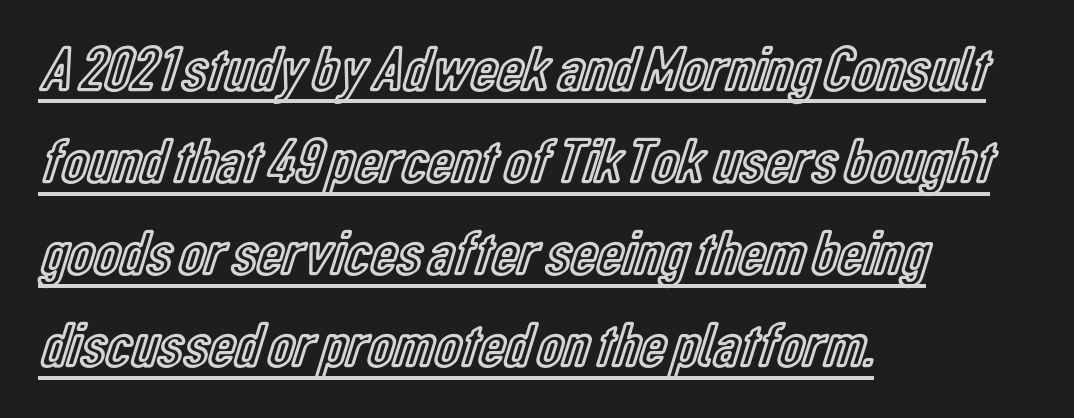
Q: Is the text italic (slanted)? A: Yes.
Q: Is the text underlined? A: Yes.
Q: How is the paragraph aligned? A: Left-aligned.
Q: Is the spacing between letters normal or unusually wide? A: Normal.
Q: Is the spacing between lines tight, normal or loose? A: Normal.
Q: Width (condensed, normal, or wide)? A: Condensed.
Q: x-height? A: Medium.
Q: Monospaced? A: No.
